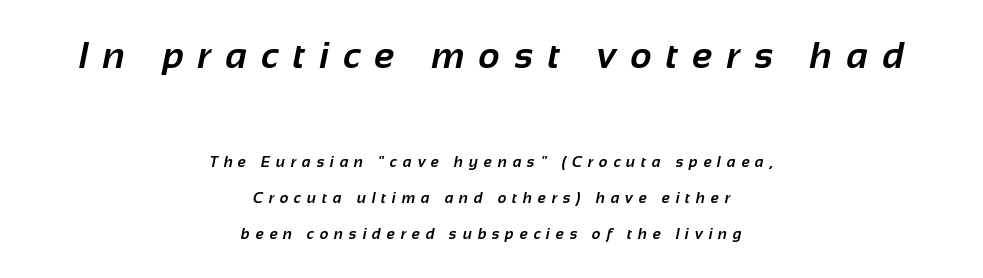
Q: Is the text bold? A: Yes.
Q: Is the typeface a serif or a sans-serif typeface? A: Sans-serif.
Q: Is the text underlined? A: No.
Q: How is the paragraph aligned? A: Centered.
Q: Is the spacing between letters normal or unusually wide? A: Unusually wide.
Q: Is the spacing between lines tight, normal or loose? A: Loose.
Q: Which block of text is set in a larger size, the first (top) or the second (bottom)? A: The first (top) one.
Q: Width (condensed, normal, or wide)? A: Normal.
Q: Stroke contrast? A: Low.
Q: x-height? A: Medium.
Q: Monospaced? A: No.
